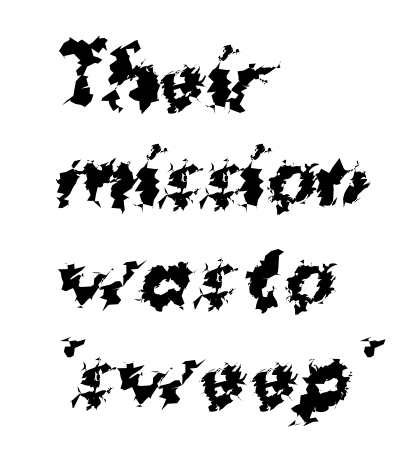
Descender tails drop into unmarked territory. All the whitespace from short lines collects on the right. Proportional: the letters do not fall into vertical columns. Each new line begins a customary step beneath the previous one.
